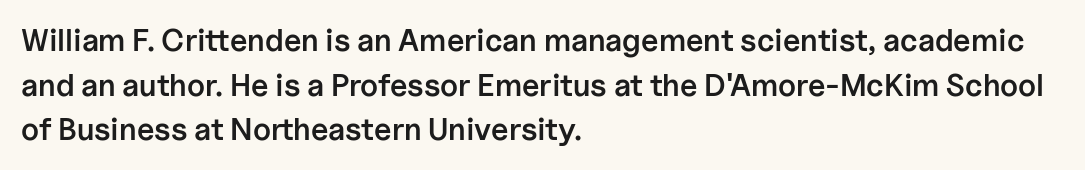
Has an underline been added? It has not. In terms of letterform style, serifs are entirely absent. Every stem runs plumb, perpendicular to the baseline. Each word holds together tightly as a unit, with standard inter-letter gaps. In CSS terms this would be text-align: left. These lines sit exactly where default settings would place them.
